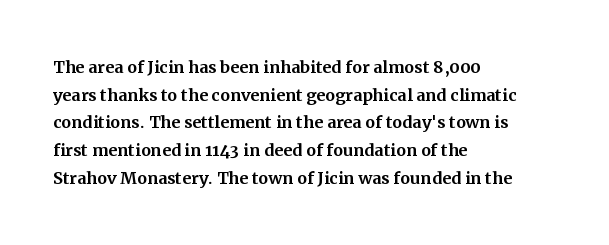
Q: Is the text italic (slanted)? A: No, it is upright.
Q: Is the text underlined? A: No.
Q: How is the paragraph aligned? A: Left-aligned.
Q: Is the spacing between letters normal or unusually wide? A: Normal.
Q: Is the spacing between lines tight, normal or loose? A: Normal.
